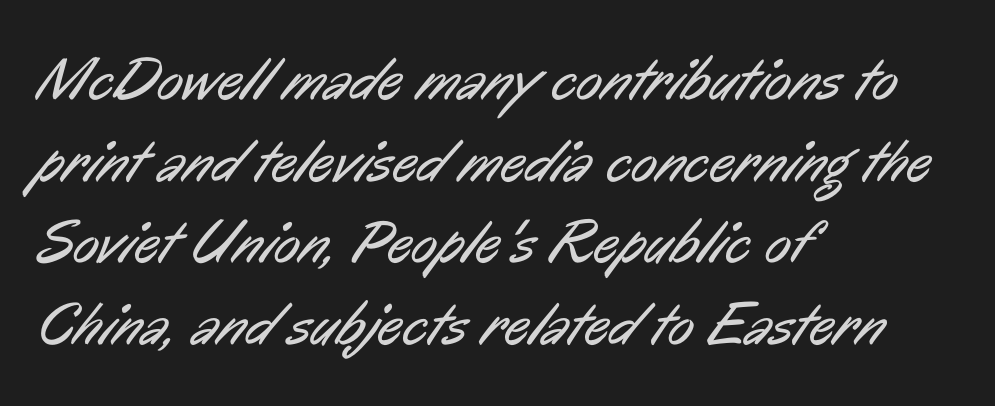
The image shows 61 px regular-weight, condensed sans-serif type; set left-aligned, normal line spacing (1.34x), normal letter spacing, not underlined; low stroke contrast and a medium x-height.
